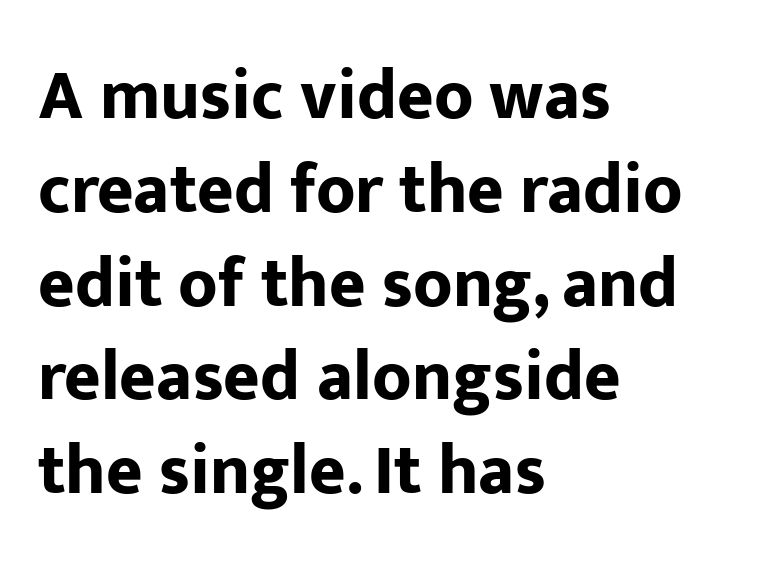
Q: Is the text bold? A: Yes.
Q: Is the text italic (slanted)? A: No, it is upright.
Q: Is the typeface a serif or a sans-serif typeface? A: Sans-serif.
Q: Is the text underlined? A: No.
Q: How is the paragraph aligned? A: Left-aligned.
Q: Is the spacing between letters normal or unusually wide? A: Normal.
Q: Is the spacing between lines tight, normal or loose? A: Normal.
Q: Width (condensed, normal, or wide)? A: Normal.
Q: Stroke contrast? A: Low.
Q: x-height? A: Medium.
Q: Monospaced? A: No.
